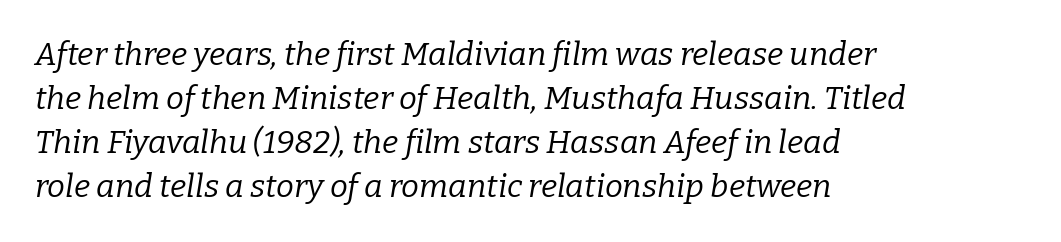
The passage shown is typeset with a serif family. Where is the straight margin? On the left. The typography opts for an oblique posture over an upright one. Type without underlining. The passage shown is typed in a proportional face where columns would drift. Line spacing here is normal.
